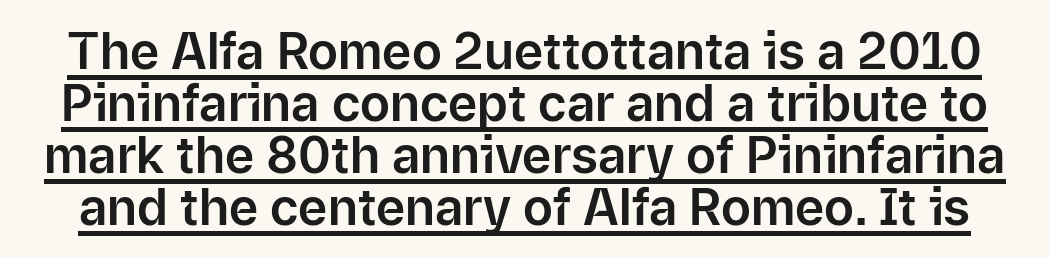
Here the designer chose a conventional face with non-uniform glyph widths. No feet cap the strokes, marking this as sans-serif type. A typesetter would call this leading minimal, almost set solid. The typesetter has applied underlining to the passage shown. The typography opts for an upright posture over an oblique one. Standard letterfit; no display-style spreading of the glyphs.
